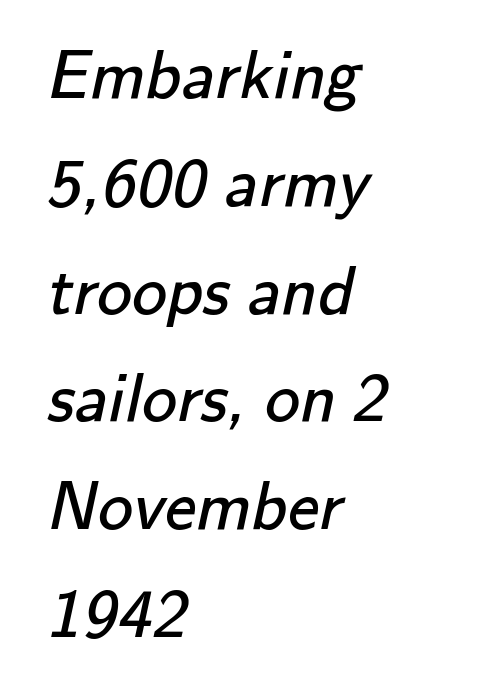
Q: Is the text bold? A: No.
Q: Is the typeface a serif or a sans-serif typeface? A: Sans-serif.
Q: Is the text underlined? A: No.
Q: How is the paragraph aligned? A: Left-aligned.
Q: Is the spacing between letters normal or unusually wide? A: Normal.
Q: Is the spacing between lines tight, normal or loose? A: Normal.
Q: Width (condensed, normal, or wide)? A: Normal.
Q: Stroke contrast? A: Low.
Q: x-height? A: Small.
Q: Monospaced? A: No.
